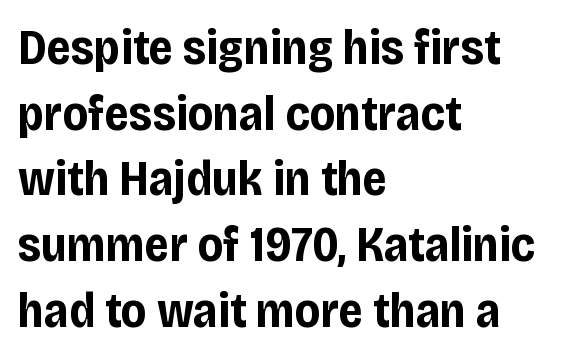
{"serif": "no", "italic": "no", "bold": "yes", "weight": "bold", "width": "condensed", "stroke_contrast": "low", "x_height": "large", "monospaced": "no", "underline": "no", "align": "left", "line_spacing": "normal", "line_spacing_ratio": 1.34, "letter_spacing": "normal", "letter_spacing_em": 0.0, "glyph_px": 49}
